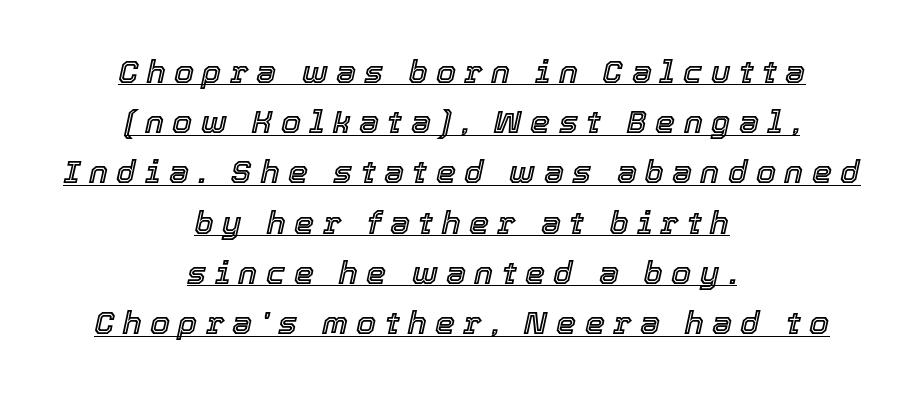
The image shows 32 px text type, italic (leaning right); set centered, normal line spacing (1.57x), unusually wide letter spacing (+0.26 em), underlined; a medium x-height.
